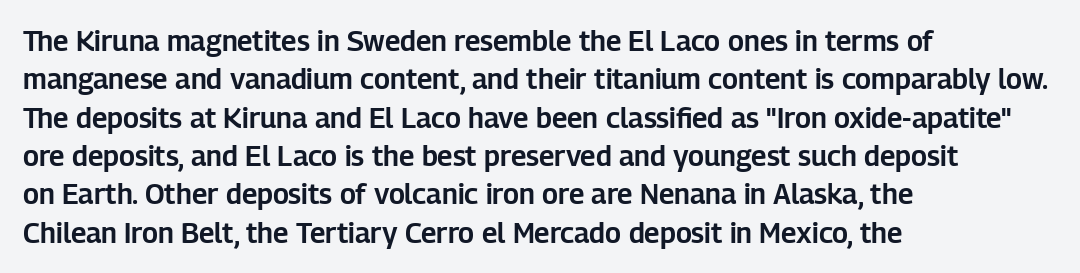
Q: Is the text italic (slanted)? A: No, it is upright.
Q: Is the typeface a serif or a sans-serif typeface? A: Sans-serif.
Q: Is the text underlined? A: No.
Q: How is the paragraph aligned? A: Left-aligned.
Q: Is the spacing between letters normal or unusually wide? A: Normal.
Q: Is the spacing between lines tight, normal or loose? A: Normal.
Q: Width (condensed, normal, or wide)? A: Normal.
Q: Stroke contrast? A: Low.
Q: x-height? A: Medium.
Q: Monospaced? A: No.
